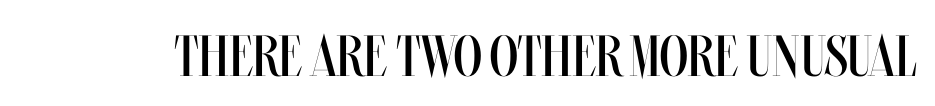
Q: Is the text bold? A: No.
Q: Is the text italic (slanted)? A: No, it is upright.
Q: Is the text underlined? A: No.
Q: Is the spacing between letters normal or unusually wide? A: Normal.
Q: Width (condensed, normal, or wide)? A: Condensed.
Q: Stroke contrast? A: Medium.
Q: x-height? A: Large.
Q: Monospaced? A: No.
